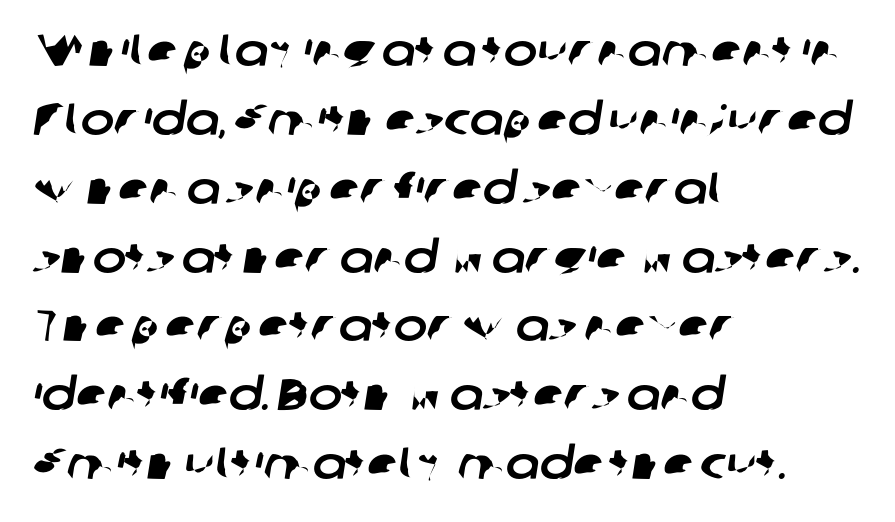
The image shows 45 px sans-serif type; set left-aligned, normal line spacing (1.53x), normal letter spacing, not underlined; low stroke contrast and a medium x-height.
